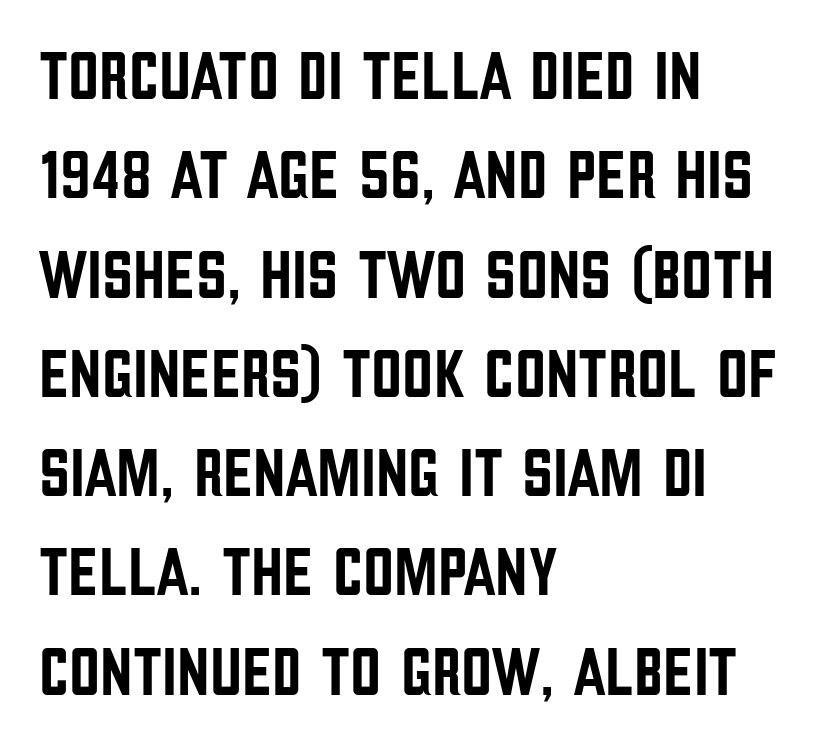
Each letter keeps its own natural width here, so spacing adapts to shape. Unlike italic type, these characters show no tilt at all. This rendering features lettering with no underline. The face used here is a sans, in the tradition of grotesques and geometrics.
